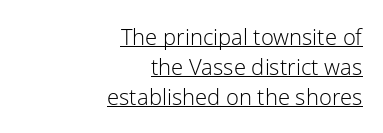
{"italic": "no", "bold": "no", "underline": "yes", "align": "right", "line_spacing": "normal", "line_spacing_ratio": 1.36, "letter_spacing": "normal", "letter_spacing_em": 0.0, "glyph_px": 22}
